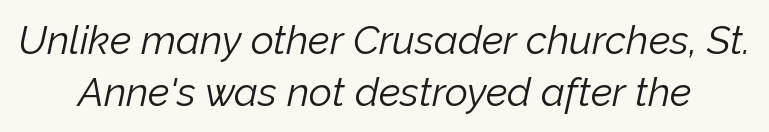
Looks like regular typesetting: each glyph gets only the width it needs. Quick note: underline off. If you folded the block vertically in half, each line would mirror itself in length. What's the leading like? Ordinary, nothing unusual.
